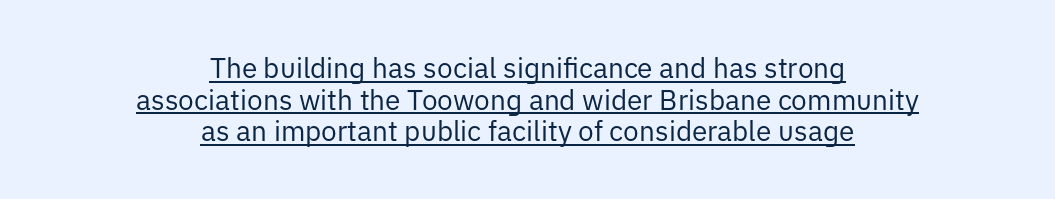
The image shows 28 px regular-weight sans-serif type, upright; set centered, tight line spacing (1.13x), normal letter spacing, underlined; low stroke contrast and a medium x-height.
